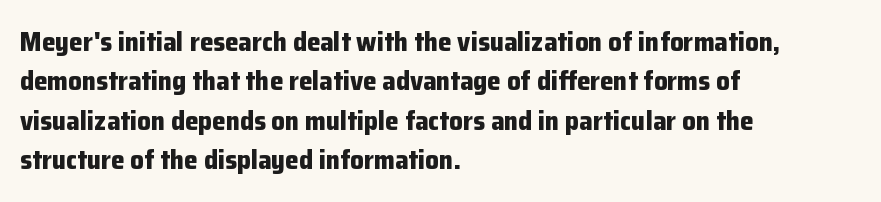
Q: Is the text bold? A: Yes.
Q: Is the text italic (slanted)? A: No, it is upright.
Q: Is the text underlined? A: No.
Q: How is the paragraph aligned? A: Left-aligned.
Q: Is the spacing between letters normal or unusually wide? A: Normal.
Q: Is the spacing between lines tight, normal or loose? A: Normal.
